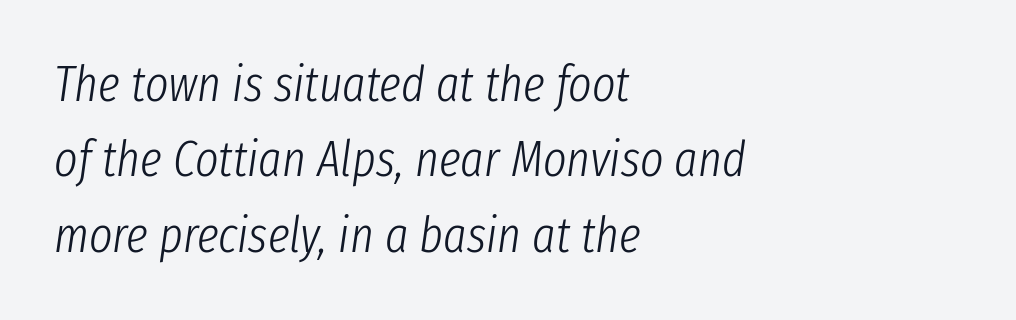
The image shows 50 px light, condensed type, italic (leaning right); set left-aligned, normal line spacing (1.51x), normal letter spacing, not underlined; low stroke contrast and a medium x-height.
